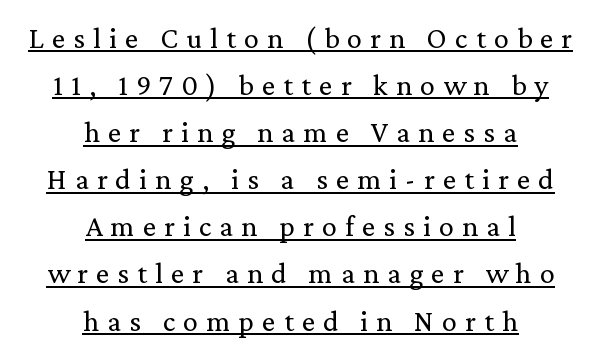
Q: Is the text bold? A: No.
Q: Is the text italic (slanted)? A: No, it is upright.
Q: Is the typeface a serif or a sans-serif typeface? A: Serif.
Q: Is the text underlined? A: Yes.
Q: How is the paragraph aligned? A: Centered.
Q: Is the spacing between letters normal or unusually wide? A: Unusually wide.
Q: Is the spacing between lines tight, normal or loose? A: Normal.
Q: Width (condensed, normal, or wide)? A: Normal.
Q: Stroke contrast? A: Medium.
Q: x-height? A: Medium.
Q: Monospaced? A: No.
